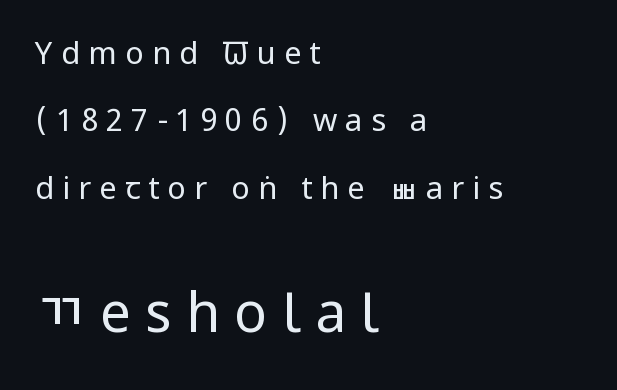
Unlike a traditional serif, this face leaves its strokes unadorned. Weight class: somewhere from thin through regular. A typesetter would call this proportional, since set widths differ per character. The text block is weighted toward the left margin, trailing off unevenly rightward. Each word looks stretched out because of the extra space between its letters. The area under the type is left untouched.
